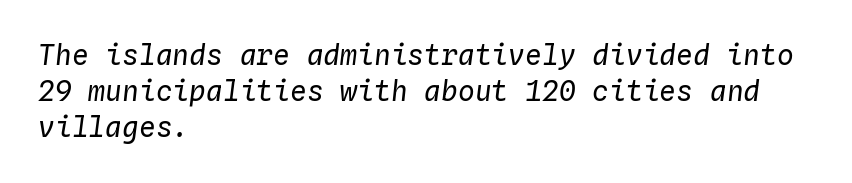
The lines are quadded left. In terms of letterspacing, this is plain default setting. Is there much room between lines? A standard amount, neither cramped nor airy. Weight: not bold — regular or lighter. This sample has the even, mechanical cadence of fixed-width lettering.
